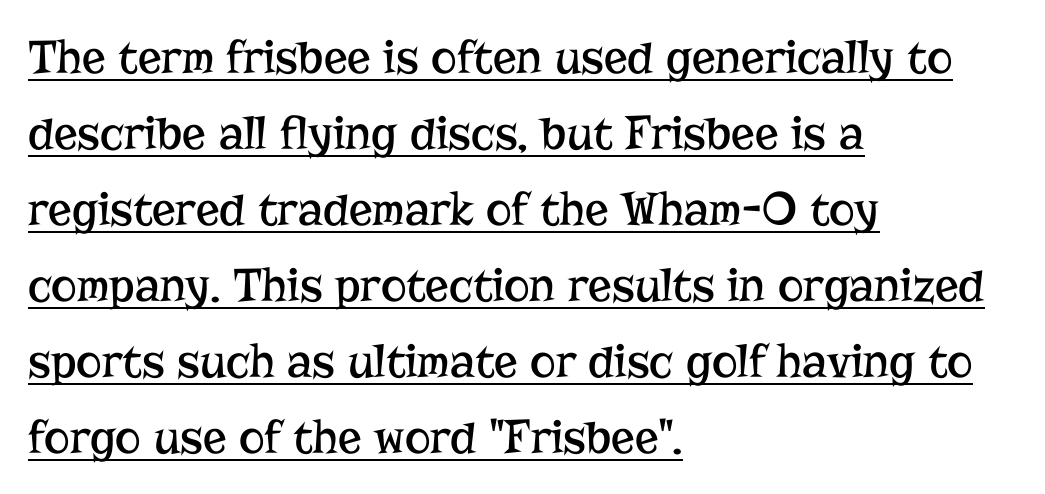
{"serif": "yes", "italic": "no", "bold": "no", "weight": "regular", "width": "normal", "stroke_contrast": "low", "x_height": "medium", "monospaced": "no", "underline": "yes", "align": "left", "line_spacing": "normal", "line_spacing_ratio": 1.55, "letter_spacing": "normal", "letter_spacing_em": 0.0, "glyph_px": 49}
